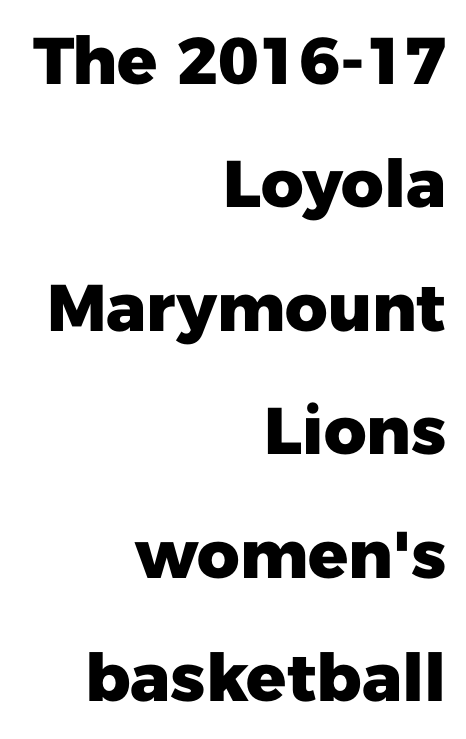
Is this a fixed-width face? No — the glyphs have proportional, varying widths. A clean baseline with only descenders dipping below it. These lines carry a lot of weight — the face is fully bold. Regarding serifs, this sample does without them. Horizontally, the lines are justified to the trailing edge only.
